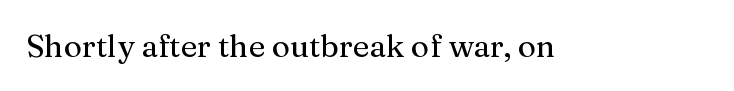
{"serif": "yes", "italic": "no", "width": "normal", "stroke_contrast": "medium", "x_height": "medium", "monospaced": "no", "underline": "no", "letter_spacing": "normal", "letter_spacing_em": 0.0, "glyph_px": 31}
